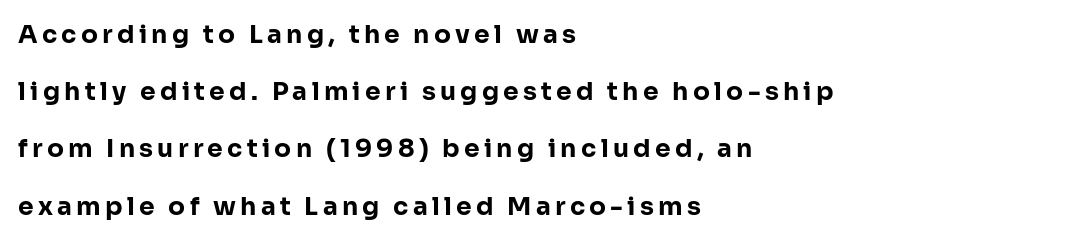
The image shows 25 px bold type, upright; set left-aligned, loose line spacing (2.29x), not underlined.
